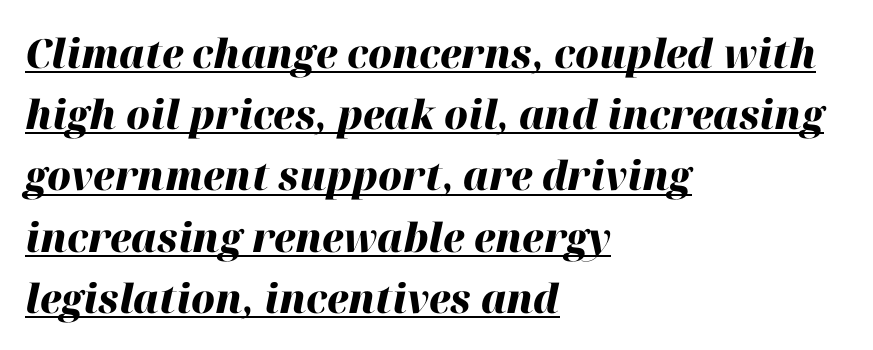
Q: Is the text bold? A: Yes.
Q: Is the text italic (slanted)? A: Yes, it leans right by about 12 degrees.
Q: Is the text underlined? A: Yes.
Q: How is the paragraph aligned? A: Left-aligned.
Q: Is the spacing between letters normal or unusually wide? A: Normal.
Q: Is the spacing between lines tight, normal or loose? A: Normal.
Q: Width (condensed, normal, or wide)? A: Normal.
Q: Stroke contrast? A: High.
Q: x-height? A: Medium.
Q: Monospaced? A: No.
